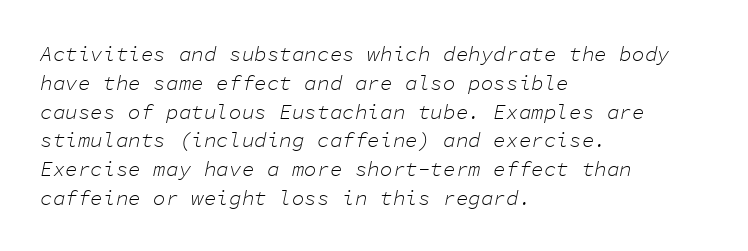
The image shows 21 px text type, italic (leaning right); set left-aligned, normal line spacing (1.37x), normal letter spacing, not underlined.
